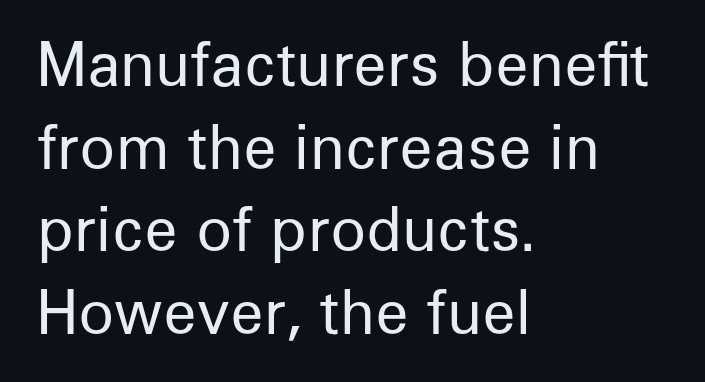
No extra ink here — the face is not bold. The gaps between neighbouring characters are ordinary and unremarkable. The passage shown is typeset with a sans-serif family. Regarding leading, the lines here are spaced in the standard way. These lines are rendered in a variable-pitch font.
